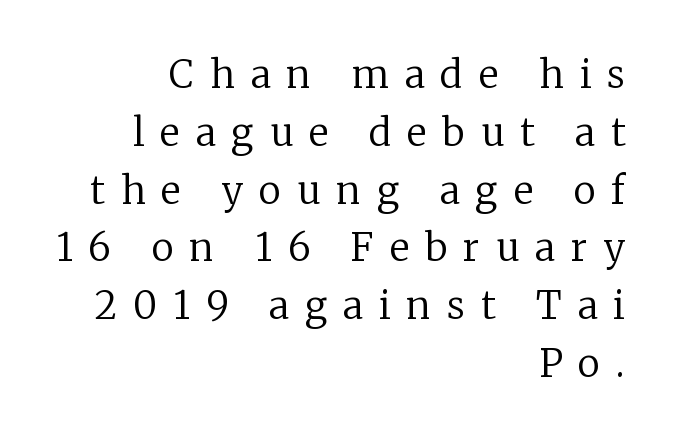
Q: Is the text bold? A: No.
Q: Is the text italic (slanted)? A: No, it is upright.
Q: Is the typeface a serif or a sans-serif typeface? A: Serif.
Q: Is the text underlined? A: No.
Q: How is the paragraph aligned? A: Right-aligned.
Q: Is the spacing between letters normal or unusually wide? A: Unusually wide.
Q: Is the spacing between lines tight, normal or loose? A: Normal.
Q: Width (condensed, normal, or wide)? A: Normal.
Q: Stroke contrast? A: Low.
Q: x-height? A: Medium.
Q: Monospaced? A: No.
